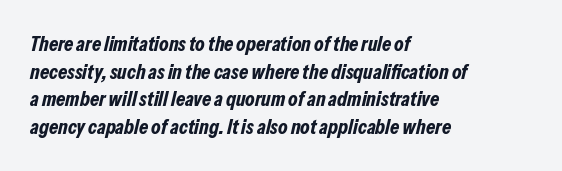
The image shows 21 px bold type, italic (leaning right); set left-aligned, normal line spacing (1.32x), normal letter spacing, not underlined.
